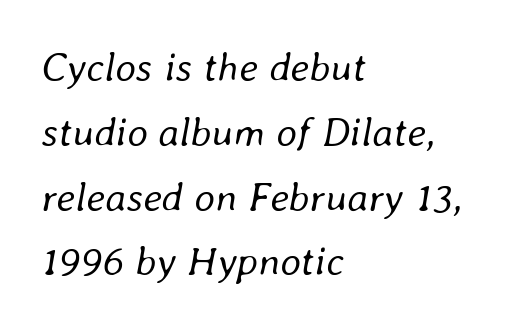
{"italic": "yes", "lean": "right", "slant_degrees": 8, "bold": "no", "weight": "regular", "width": "normal", "stroke_contrast": "low", "x_height": "medium", "monospaced": "no", "underline": "no", "align": "left", "line_spacing": "normal", "line_spacing_ratio": 1.58, "letter_spacing": "normal", "letter_spacing_em": 0.0, "glyph_px": 41}
